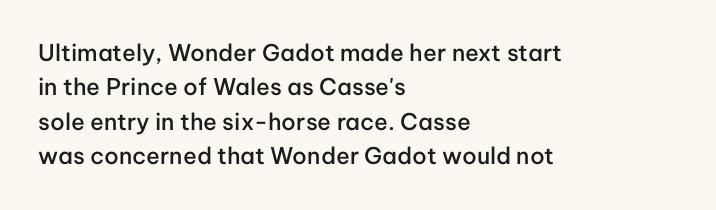
{"italic": "no", "bold": "semi", "underline": "no", "align": "left", "line_spacing": "normal", "line_spacing_ratio": 1.5, "letter_spacing": "normal", "letter_spacing_em": 0.0, "glyph_px": 23}
